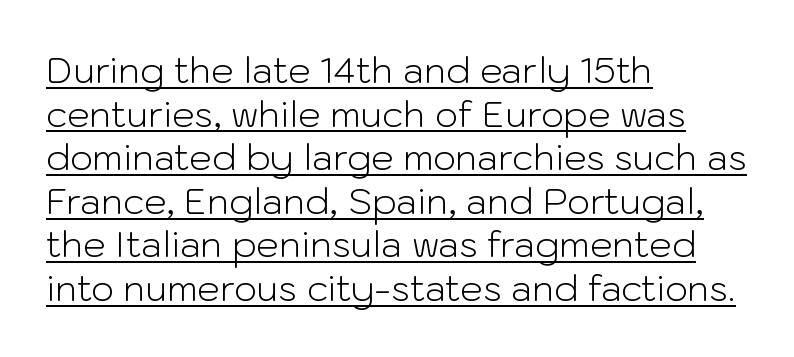
Q: Is the text bold? A: No.
Q: Is the text italic (slanted)? A: No, it is upright.
Q: Is the typeface a serif or a sans-serif typeface? A: Sans-serif.
Q: Is the text underlined? A: Yes.
Q: How is the paragraph aligned? A: Left-aligned.
Q: Is the spacing between letters normal or unusually wide? A: Normal.
Q: Width (condensed, normal, or wide)? A: Normal.
Q: Stroke contrast? A: Low.
Q: x-height? A: Medium.
Q: Monospaced? A: No.
